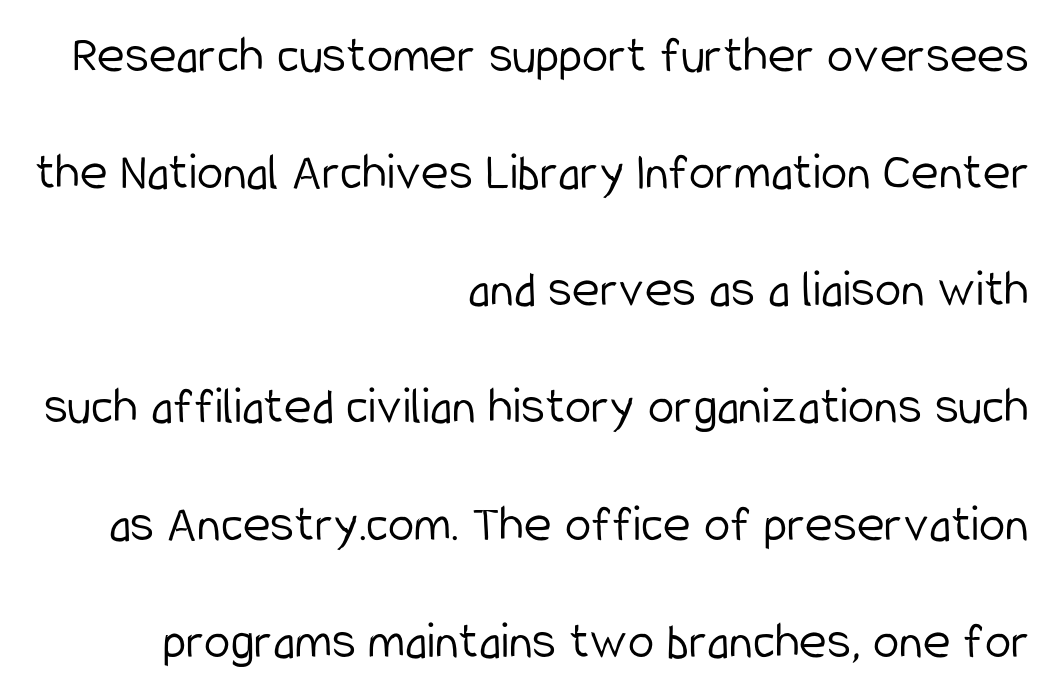
{"serif": "no", "italic": "no", "bold": "no", "weight": "light", "width": "condensed", "stroke_contrast": "low", "x_height": "medium", "monospaced": "no", "underline": "no", "align": "right", "line_spacing": "loose", "line_spacing_ratio": 2.21, "letter_spacing": "normal", "letter_spacing_em": 0.0, "glyph_px": 53}
